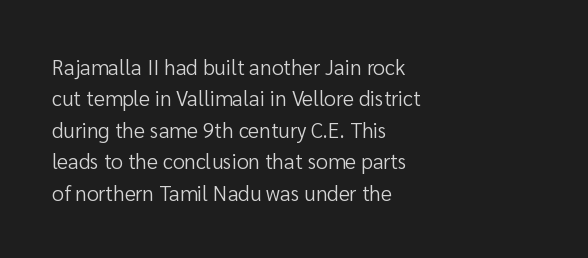
Each row of text sits above clean, open space. Italic? Not at all — the glyphs are vertical. Typeset ragged right — the left edge is the straight one. Each word holds together tightly as a unit, with standard inter-letter gaps. Interline gaps are of average width in this sample.
